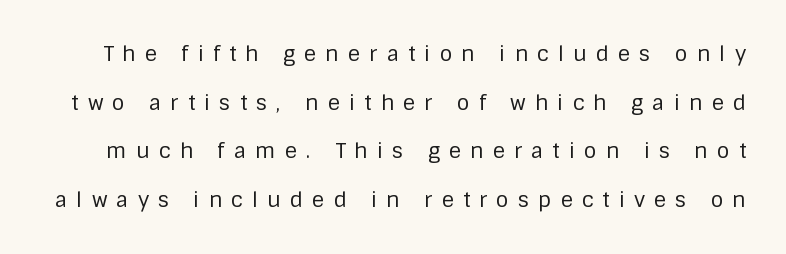
The image shows 21 px text type, upright; set loose line spacing (2.31x), unusually wide letter spacing (+0.43 em), not underlined.
